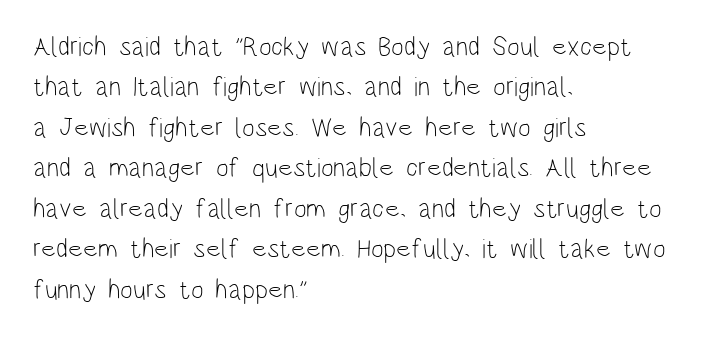
{"italic": "no", "bold": "no", "underline": "no", "align": "left", "line_spacing": "normal", "line_spacing_ratio": 1.5, "letter_spacing": "normal", "letter_spacing_em": 0.0, "glyph_px": 27}
